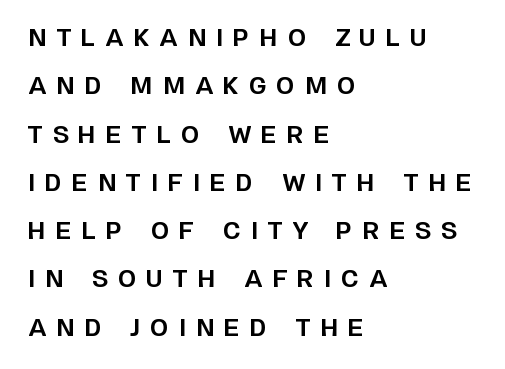
Q: Is the text bold? A: Yes.
Q: Is the text italic (slanted)? A: No, it is upright.
Q: Is the text underlined? A: No.
Q: How is the paragraph aligned? A: Left-aligned.
Q: Is the spacing between letters normal or unusually wide? A: Unusually wide.
Q: Is the spacing between lines tight, normal or loose? A: Loose.
